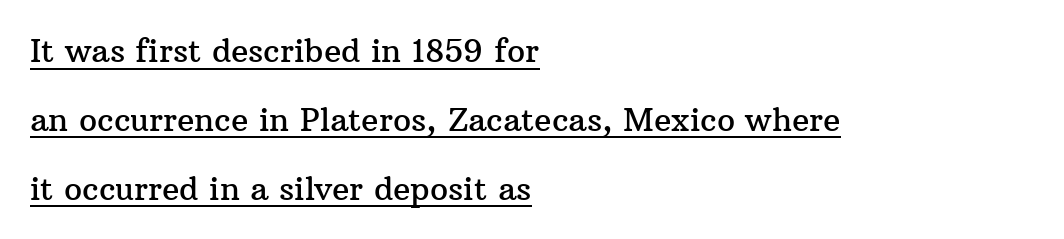
The text was rendered using a seriffed face with decorative stroke endings. These characters rest on top of a visible drawn line. What stands out about the letter spacing? Nothing — it is the standard amount. Line beginnings align vertically; line endings do not. One glance says open: line gaps are wider than usual. Style check: upright.
